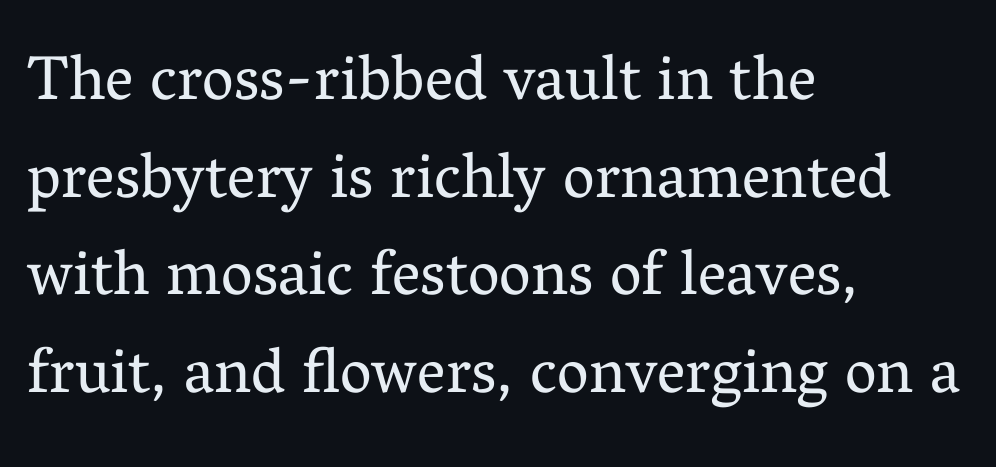
The image shows 63 px regular-weight serif type, upright; set left-aligned, normal line spacing (1.55x), normal letter spacing, not underlined; medium stroke contrast and a medium x-height.
